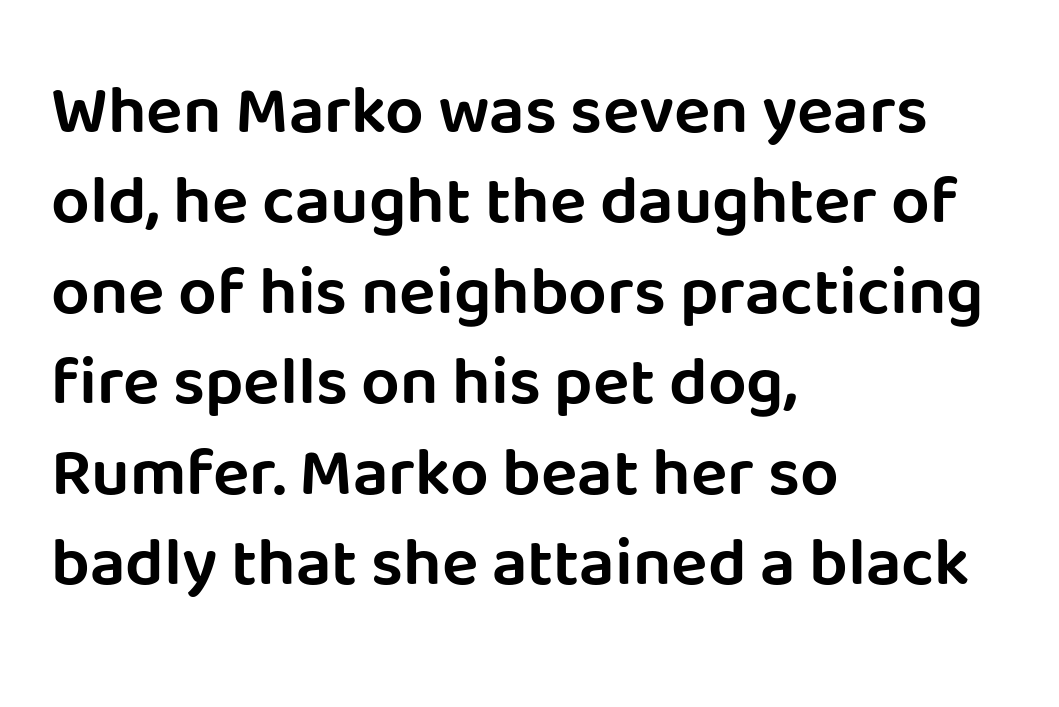
Horizontal bands of white between lines are of average thickness. The rendering uses natural spacing where letterforms have individual widths. Bare-footed words on every line. Left-aligned paragraph, ragged on the right.
